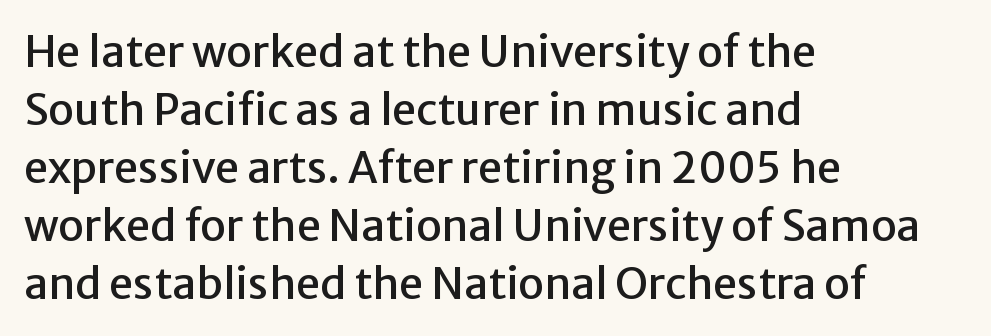
Q: Is the text italic (slanted)? A: No, it is upright.
Q: Is the typeface a serif or a sans-serif typeface? A: Sans-serif.
Q: Is the text underlined? A: No.
Q: How is the paragraph aligned? A: Left-aligned.
Q: Is the spacing between letters normal or unusually wide? A: Normal.
Q: Is the spacing between lines tight, normal or loose? A: Normal.
Q: Width (condensed, normal, or wide)? A: Normal.
Q: Stroke contrast? A: Low.
Q: x-height? A: Medium.
Q: Monospaced? A: No.
